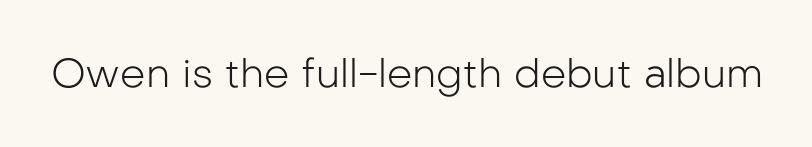
The image shows 40 px light sans-serif type, upright; set normal letter spacing, not underlined; low stroke contrast and a medium x-height.
